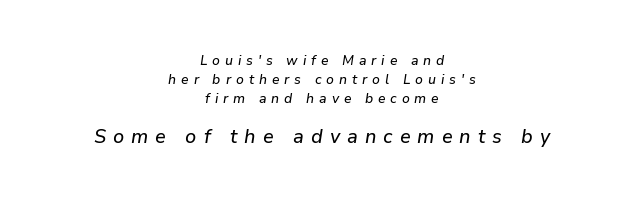
Q: Is the text italic (slanted)? A: Yes, it leans right by about 9 degrees.
Q: Is the text underlined? A: No.
Q: How is the paragraph aligned? A: Centered.
Q: Is the spacing between letters normal or unusually wide? A: Unusually wide.
Q: Is the spacing between lines tight, normal or loose? A: Normal.
Q: Which block of text is set in a larger size, the first (top) or the second (bottom)? A: The second (bottom) one.
